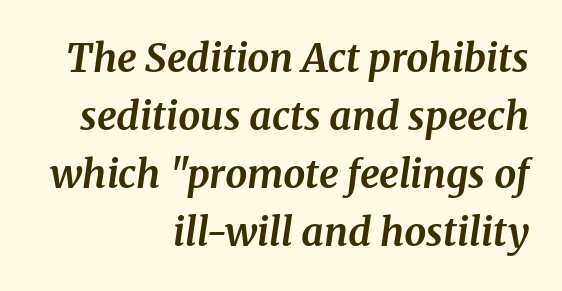
{"serif": "yes", "italic": "yes", "lean": "right", "slant_degrees": 8, "bold": "yes", "weight": "bold", "width": "normal", "stroke_contrast": "medium", "x_height": "medium", "monospaced": "no", "underline": "no", "align": "right", "line_spacing": "normal", "line_spacing_ratio": 1.49, "letter_spacing": "normal", "letter_spacing_em": 0.0, "glyph_px": 39}
